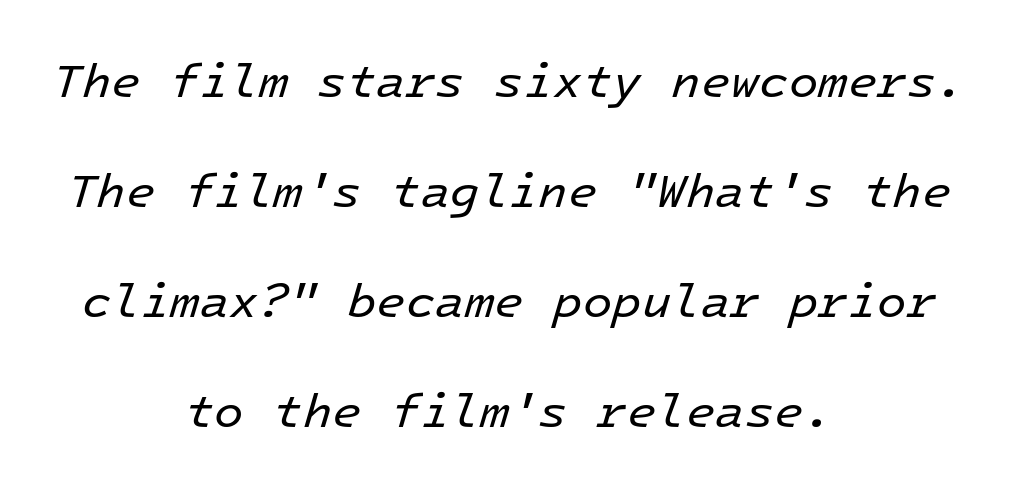
The image shows 48 px regular-weight type, italic (leaning right), monospaced; set centered, loose line spacing (2.29x), normal letter spacing, not underlined; low stroke contrast and a medium x-height.
